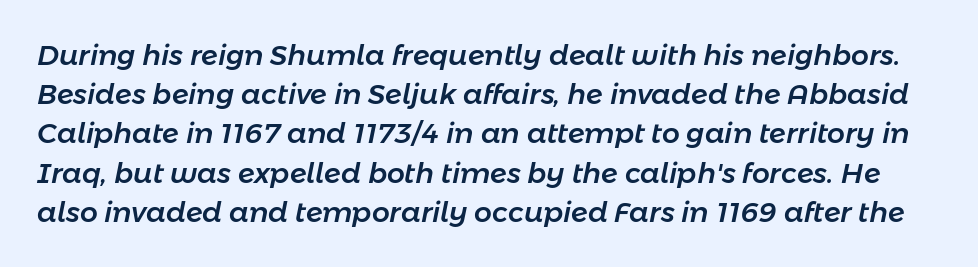
There is no visible air inserted between adjacent glyphs. The lettering tilts uniformly, giving the passage an italic look. Regular leading. Note the varied advance widths — an 'i' is clearly narrower than an 'm'.
